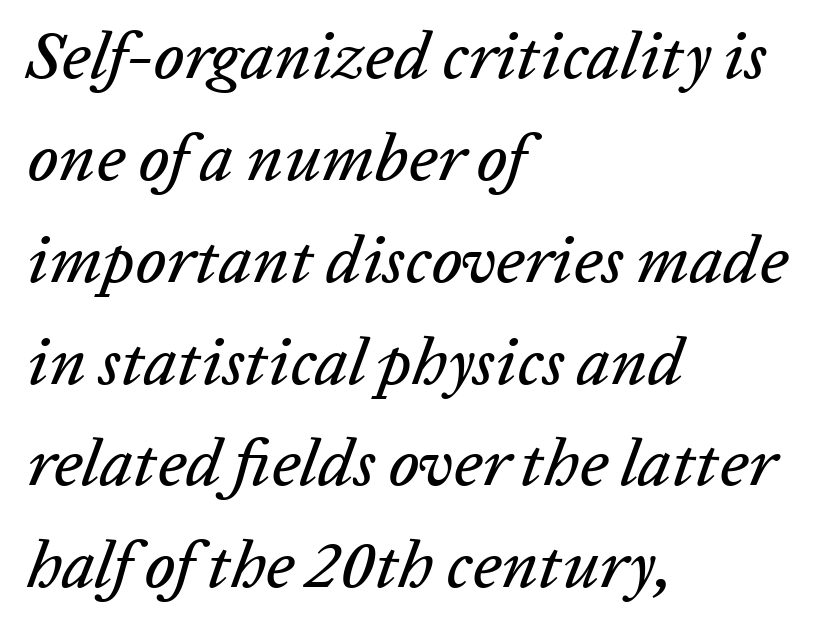
The image shows 67 px text type, italic (leaning right); set left-aligned, normal line spacing (1.52x), normal letter spacing, not underlined; low stroke contrast and a medium x-height.
